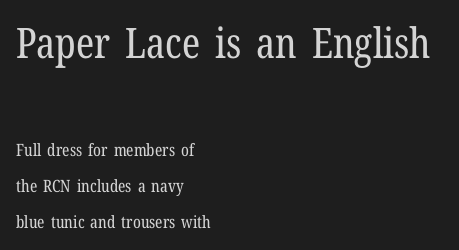
Q: Is the text bold? A: No.
Q: Is the text italic (slanted)? A: No, it is upright.
Q: Is the typeface a serif or a sans-serif typeface? A: Serif.
Q: Is the text underlined? A: No.
Q: How is the paragraph aligned? A: Left-aligned.
Q: Is the spacing between letters normal or unusually wide? A: Normal.
Q: Is the spacing between lines tight, normal or loose? A: Loose.
Q: Which block of text is set in a larger size, the first (top) or the second (bottom)? A: The first (top) one.
Q: Width (condensed, normal, or wide)? A: Condensed.
Q: Stroke contrast? A: Low.
Q: x-height? A: Medium.
Q: Monospaced? A: No.
